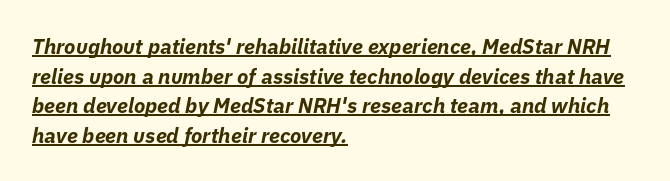
{"italic": "yes", "lean": "right", "slant_degrees": 11, "bold": "yes", "underline": "yes", "align": "left", "line_spacing": "normal", "line_spacing_ratio": 1.41, "letter_spacing": "normal", "letter_spacing_em": 0.0, "glyph_px": 21}
